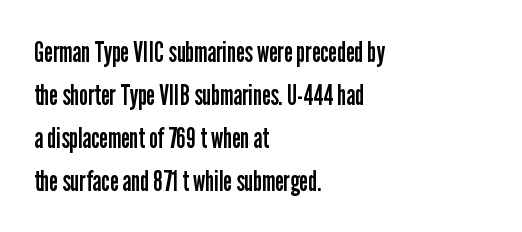
No heavy texture on the line: the type isn't bold. The compositor pushed each line to the left boundary. Descenders are the only things crossing below the line. Tracking here is standard; glyphs follow each other at the usual distance. Regular leading. The letters carry no serifs — their stems end cleanly without finishing strokes.
